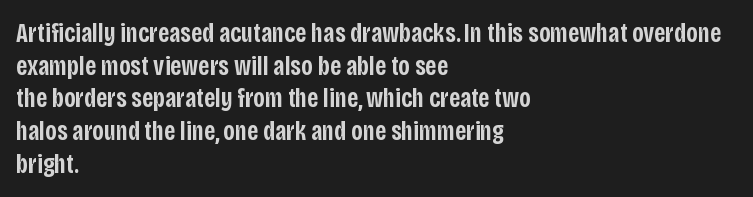
The rendering uses a semibold face; strokes are thickened but not to full bold. Inter-character spacing is left at the font's built-in metrics. Quick note: not italic, upright. Which margin do the lines hug? The left one — the right edge is uneven.
